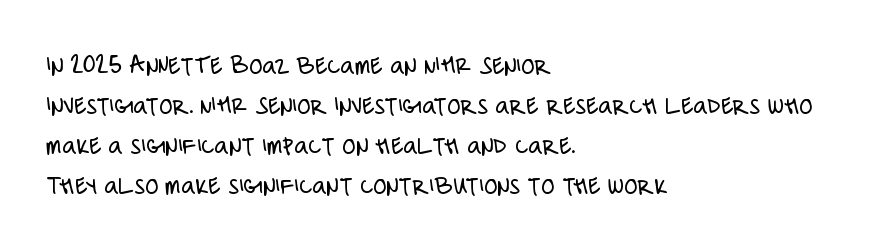
The image shows 27 px text type, upright; set left-aligned, normal line spacing (1.48x), normal letter spacing, not underlined.
